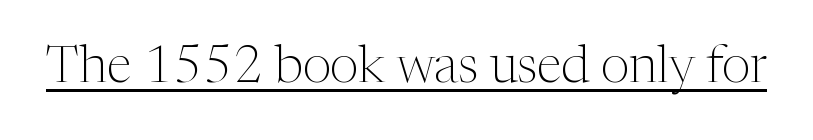
{"serif": "yes", "italic": "no", "bold": "no", "weight": "light", "width": "normal", "stroke_contrast": "medium", "x_height": "medium", "monospaced": "no", "underline": "yes", "letter_spacing": "normal", "letter_spacing_em": 0.0, "glyph_px": 51}
